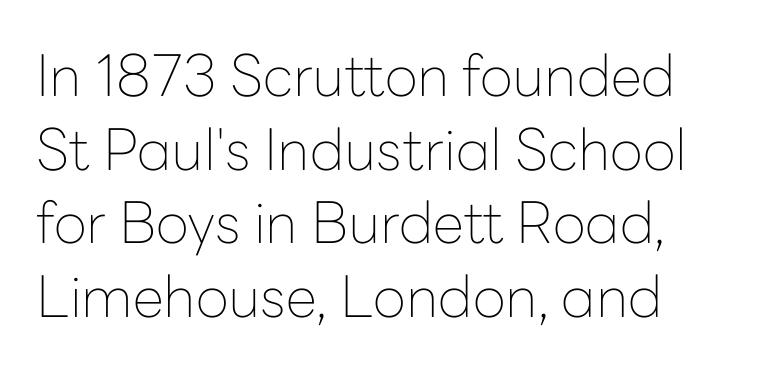
{"serif": "no", "italic": "no", "bold": "no", "weight": "thin", "width": "normal", "stroke_contrast": "low", "x_height": "medium", "monospaced": "no", "underline": "no", "line_spacing": "normal", "line_spacing_ratio": 1.29, "letter_spacing": "normal", "letter_spacing_em": 0.0, "glyph_px": 57}
